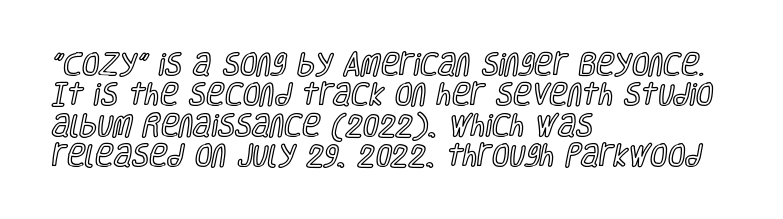
{"underline": "no", "align": "left", "line_spacing_ratio": 1.22, "letter_spacing": "normal", "letter_spacing_em": 0.0, "glyph_px": 25}
